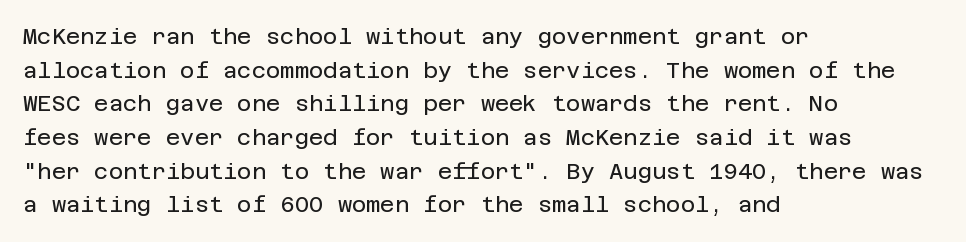
The image shows 22 px text type, upright; set left-aligned, normal line spacing (1.53x), normal letter spacing, not underlined.
